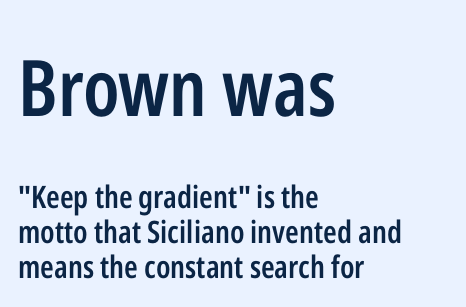
The image shows 78 px semibold, condensed sans-serif type, upright; set left-aligned, tight line spacing (1.13x), normal letter spacing, not underlined; the first (top) block is 2.52x larger; low stroke contrast and a medium x-height.
